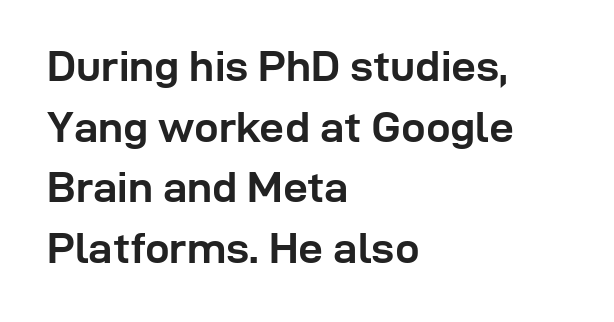
Every stem runs plumb, perpendicular to the baseline. Here the glyphs are tracked normally, forming tight word shapes. A normal amount of white space separates one row of letters from the next. Look at the bottom of the vertical strokes: they stop flat, with no serifs. Every letter is thick-stroked: bold, no question. This sample has the flowing, uneven cadence of proportional lettering.
